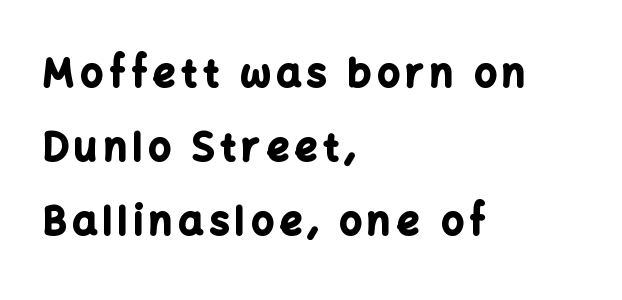
The image shows 39 px bold sans-serif type, upright; set left-aligned, loose line spacing (1.9x), not underlined; low stroke contrast and a medium x-height.
